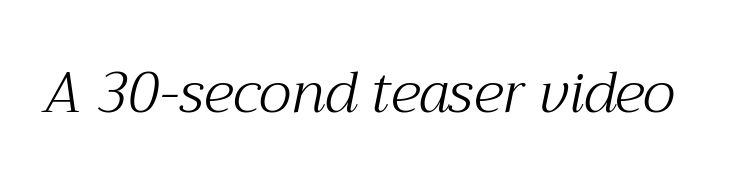
Characters are canted at an angle relative to the baseline's perpendicular. Unbolded letterforms with no extra heft. Check the space under the baseline: it is left empty. Character widths vary here, with narrow letters taking less room than wide ones. Words appear dense and cohesive because spacing is normal.
